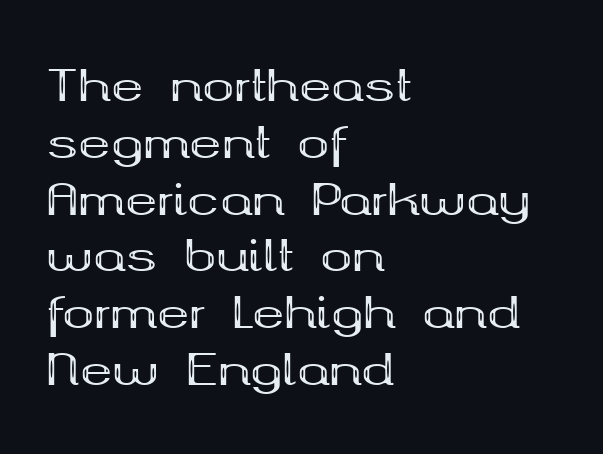
Whoever set this chose a conventional vertical rhythm. The letterforms sit shoulder to shoulder at normal distance. If you drew a line through each stem, it would be perfectly vertical. Words float on clear page, feet unadorned.
